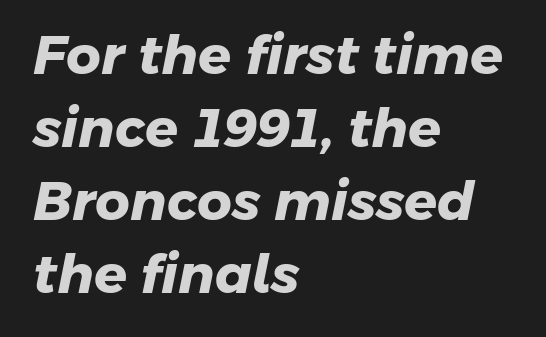
{"serif": "no", "bold": "yes", "weight": "heavy", "width": "normal", "stroke_contrast": "low", "x_height": "medium", "monospaced": "no", "underline": "no", "align": "left", "line_spacing": "normal", "line_spacing_ratio": 1.35, "letter_spacing": "normal", "letter_spacing_em": 0.0, "glyph_px": 54}
